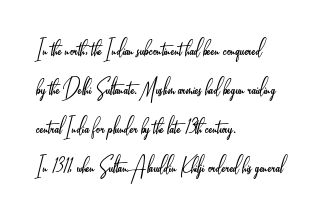
Q: Is the text bold? A: No.
Q: Is the text italic (slanted)? A: Yes.
Q: Is the text underlined? A: No.
Q: How is the paragraph aligned? A: Left-aligned.
Q: Is the spacing between letters normal or unusually wide? A: Normal.
Q: Is the spacing between lines tight, normal or loose? A: Normal.
